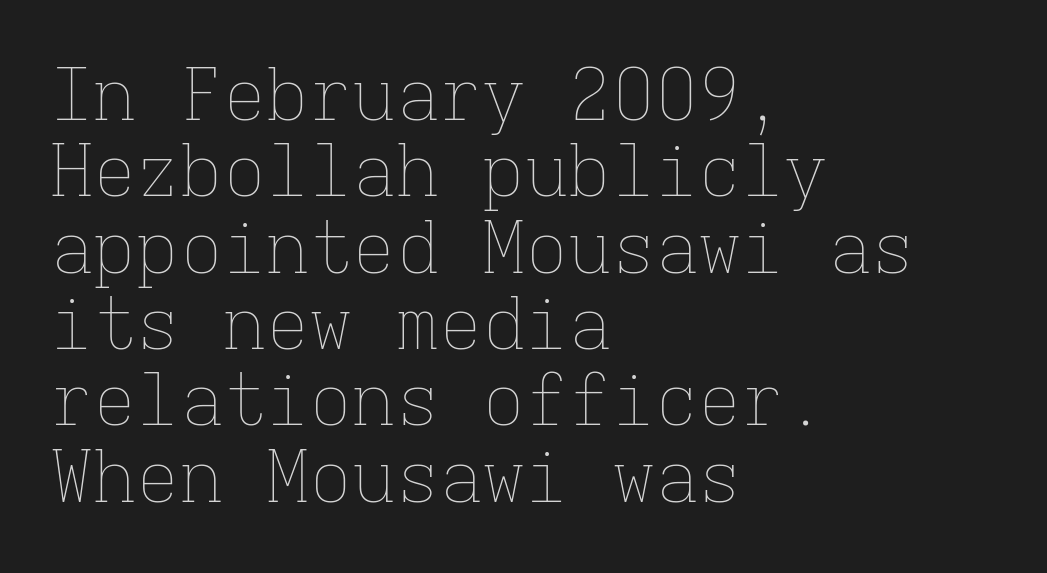
The lettering stays uniformly vertical, giving the passage a roman look. This sample trades vertical openness for compactness between lines. This rendering features lettering with no underline. The weight tops out at a normal text grade. Here the designer chose a console-style face with uniform glyph widths. No extra tracking has been applied to these lines.
